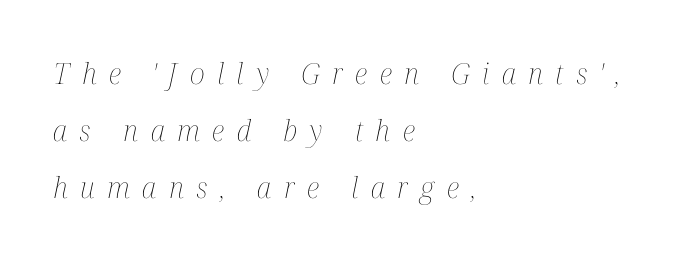
The image shows 29 px thin, condensed type, italic (leaning right); set left-aligned, loose line spacing (1.97x), unusually wide letter spacing (+0.43 em), not underlined; medium stroke contrast and a medium x-height.
